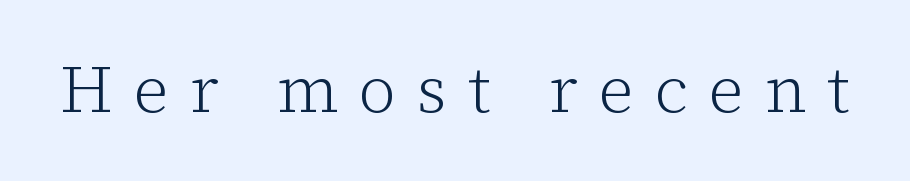
{"serif": "yes", "italic": "no", "bold": "no", "weight": "light", "width": "normal", "stroke_contrast": "low", "x_height": "medium", "monospaced": "no", "underline": "no", "letter_spacing": "wide", "letter_spacing_em": 0.32, "glyph_px": 66}
